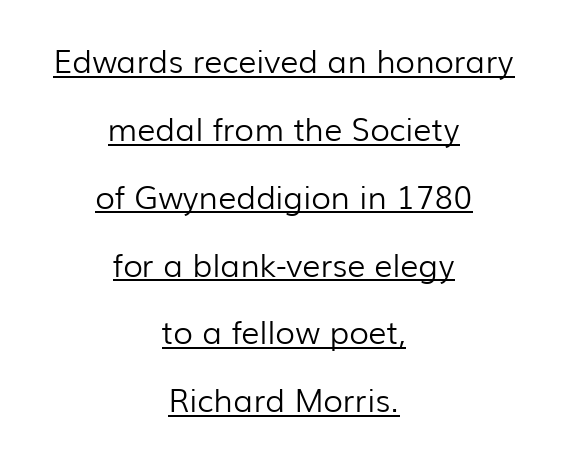
Airy leading. Does the copy run flush right? No — it is centered line by line. Observe the absence of serifs on each vertical stroke in this sample. Is there an underline? Yes — a line sits under the letters.
